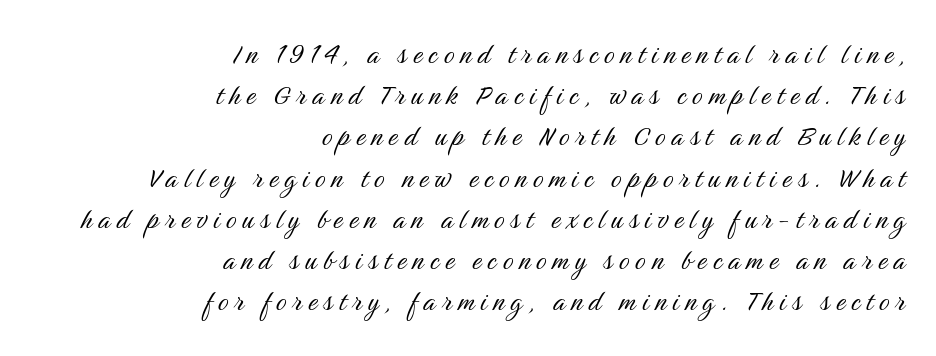
{"serif": "no", "bold": "no", "weight": "light", "width": "condensed", "stroke_contrast": "medium", "x_height": "medium", "monospaced": "no", "underline": "no", "align": "right", "line_spacing": "normal", "line_spacing_ratio": 1.25, "glyph_px": 33}
